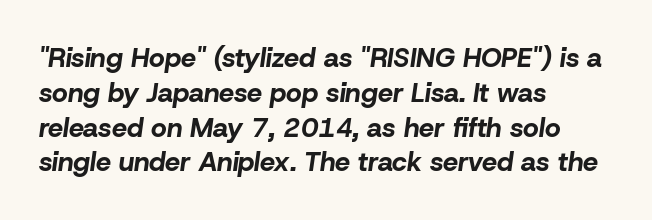
The image shows 27 px bold type, italic (leaning right); set left-aligned, normal line spacing (1.29x), normal letter spacing, not underlined.
